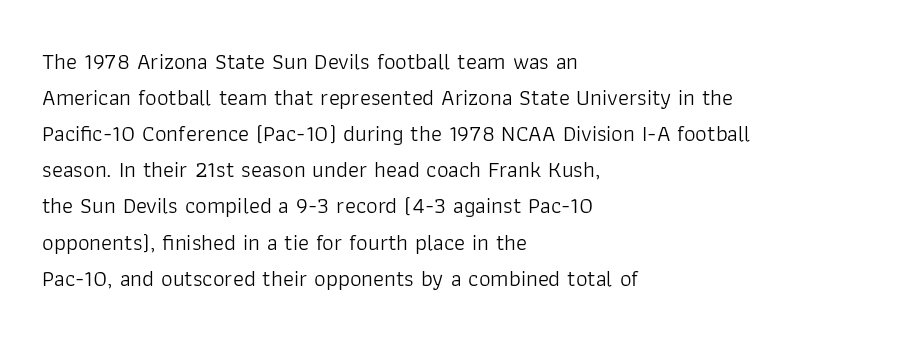
{"italic": "no", "bold": "no", "underline": "no", "align": "left", "line_spacing": "normal", "line_spacing_ratio": 1.57, "letter_spacing": "normal", "letter_spacing_em": 0.0, "glyph_px": 23}
